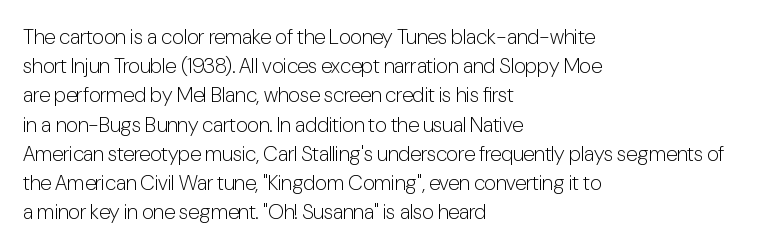
The image shows 21 px text type, upright; set left-aligned, normal line spacing (1.39x), normal letter spacing, not underlined.
